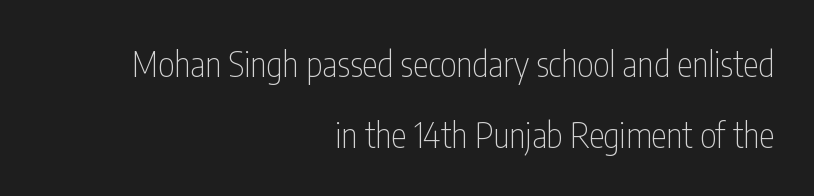
The image shows 35 px thin, condensed sans-serif type, upright; set right-aligned, loose line spacing (2.02x), normal letter spacing, not underlined; low stroke contrast and a medium x-height.
